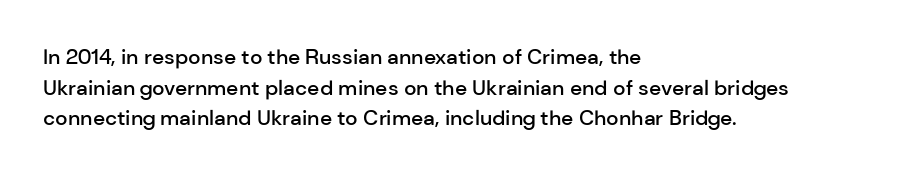
The image shows 21 px text type, upright; set left-aligned, normal line spacing (1.46x), normal letter spacing, not underlined.
